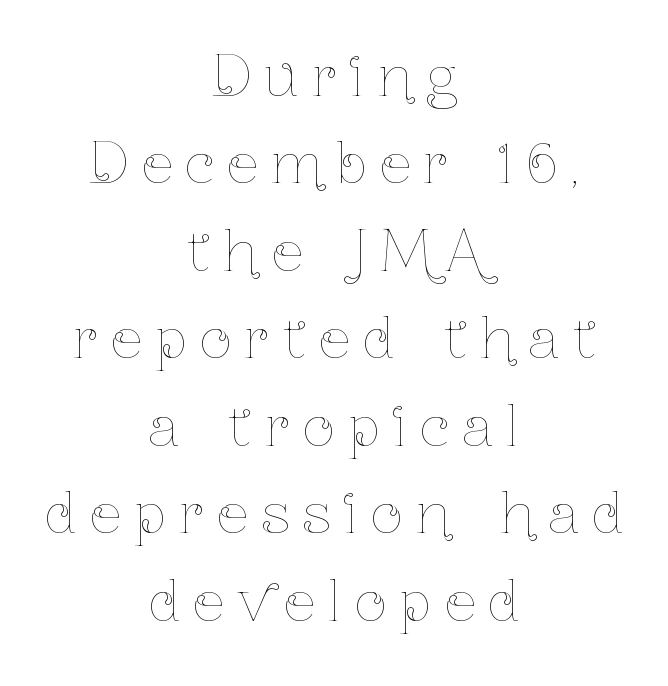
The image shows 55 px thin, condensed type, upright; set centered, normal line spacing (1.59x), unusually wide letter spacing (+0.25 em), not underlined; low stroke contrast and a medium x-height.
